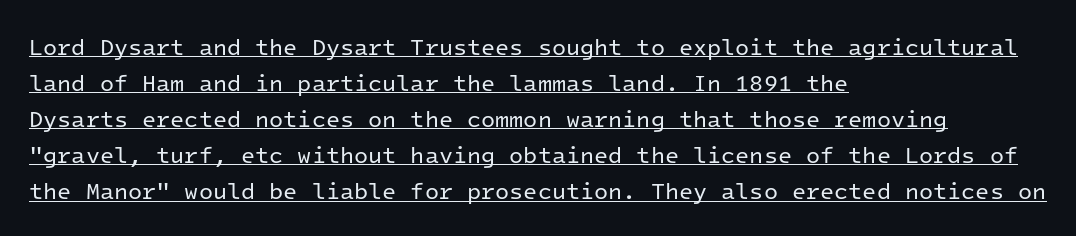
The rendering uses the underline text-decoration. Stems here are at most as thick as an everyday book face. The rag falls on the right side of this text block. Ascenders rise straight up at ninety degrees.
